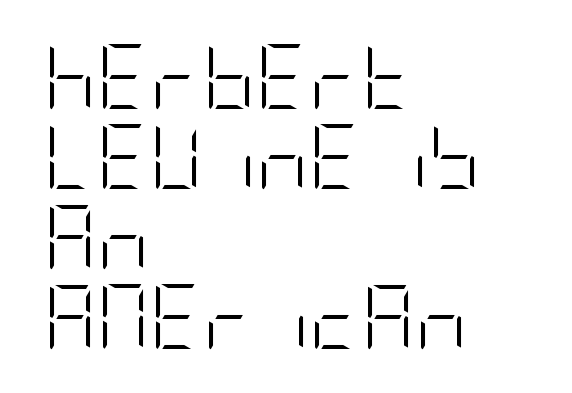
{"serif": "no", "italic": "no", "bold": "no", "weight": "light", "width": "condensed", "stroke_contrast": "low", "x_height": "large", "underline": "no", "align": "left", "line_spacing_ratio": 1.23, "letter_spacing": "normal", "letter_spacing_em": 0.0, "glyph_px": 65}
